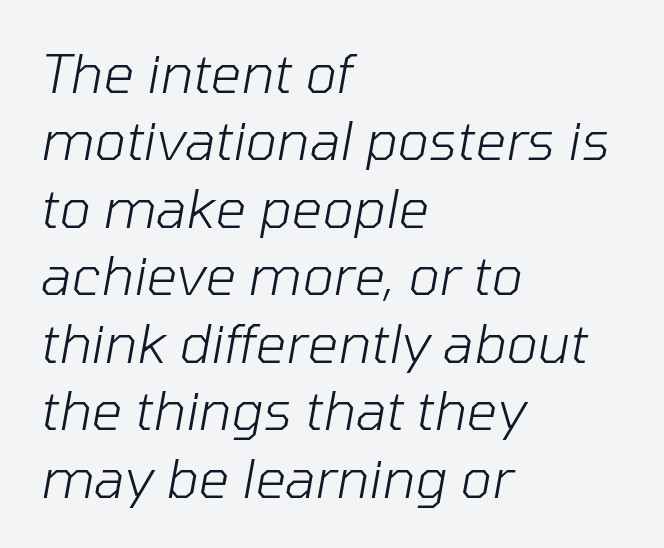
{"italic": "yes", "lean": "right", "slant_degrees": 10, "bold": "no", "weight": "light", "width": "normal", "stroke_contrast": "low", "x_height": "medium", "monospaced": "no", "underline": "no", "align": "left", "line_spacing": "normal", "line_spacing_ratio": 1.25, "letter_spacing": "normal", "letter_spacing_em": 0.0, "glyph_px": 54}
